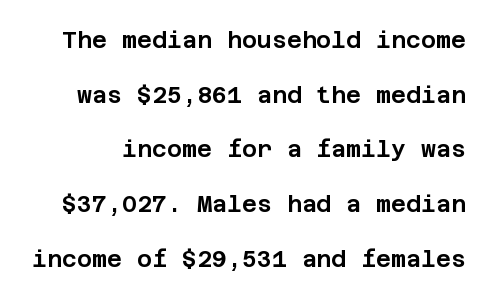
The horizontal fit of the characters is conventional and even. Loosely led — the rows are spread out. Clear beneath every line of the passage. Is there any slant? The stems are plumb.
